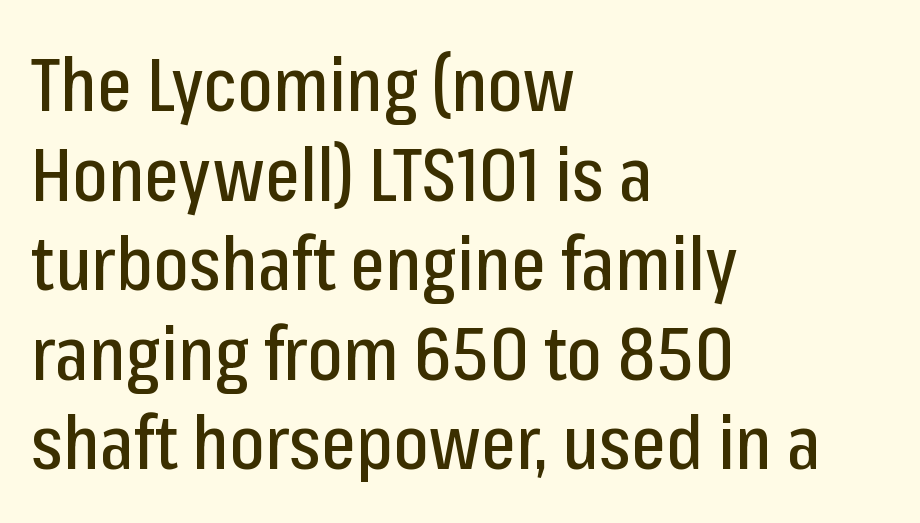
{"serif": "no", "italic": "no", "width": "condensed", "stroke_contrast": "low", "x_height": "medium", "monospaced": "no", "underline": "no", "align": "left", "line_spacing_ratio": 1.21, "letter_spacing": "normal", "letter_spacing_em": 0.0, "glyph_px": 74}
